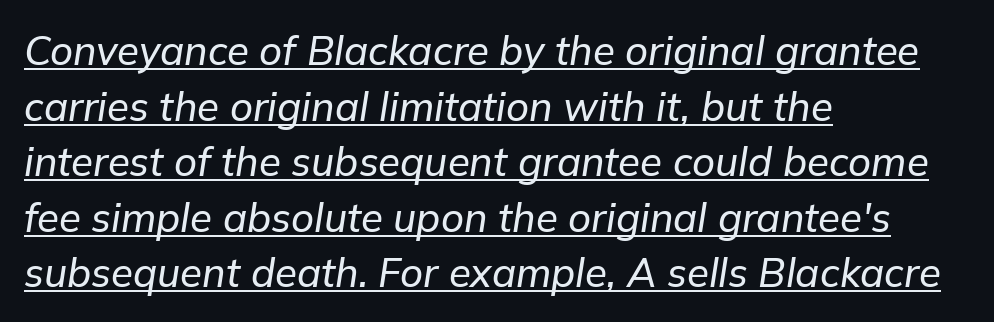
Proportional: the letters do not fall into vertical columns. Teacher's note: observe the even left margin — that is flush-left alignment. A continuous stroke trails under the words, as in a hyperlink. If you measured baseline to baseline, you'd find a middling distance. Nobody touched the tracking dial on this one.
